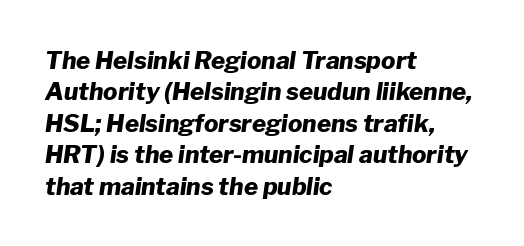
Q: Is the text bold? A: Yes.
Q: Is the text italic (slanted)? A: Yes, it leans right by about 8 degrees.
Q: Is the text underlined? A: No.
Q: How is the paragraph aligned? A: Left-aligned.
Q: Is the spacing between letters normal or unusually wide? A: Normal.
Q: Is the spacing between lines tight, normal or loose? A: Normal.
